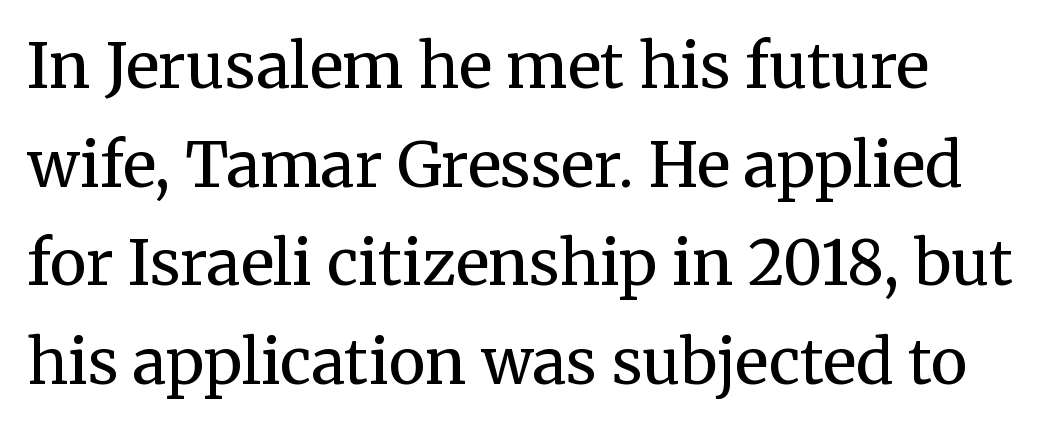
Has an underline been added? It has not. The font family rendered here belongs to the serif group. This rendering leaves character spacing at its baseline value. Heft: none added — not bold. Here the designer chose a conventional face with non-uniform glyph widths.
